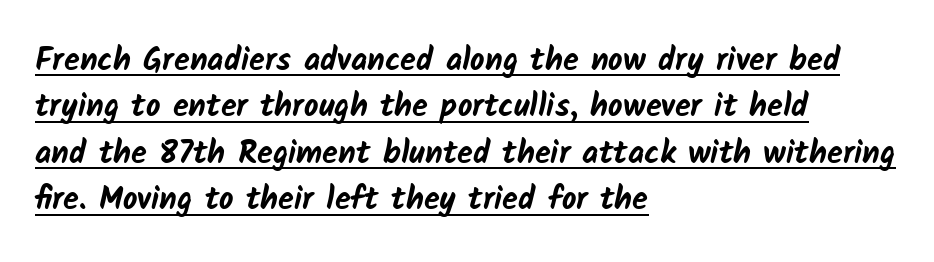
The image shows 32 px bold sans-serif type; set left-aligned, normal line spacing (1.45x), normal letter spacing, underlined; low stroke contrast and a medium x-height.
